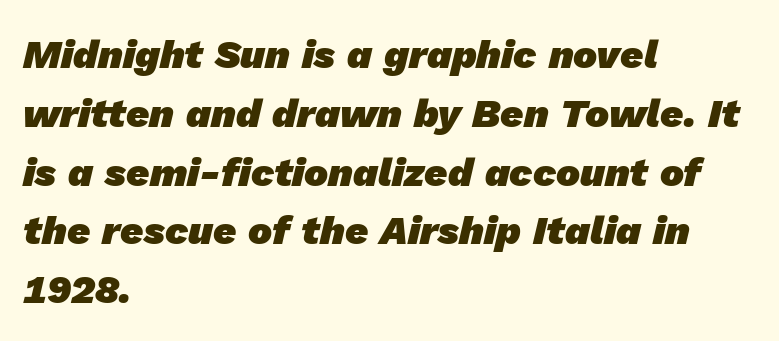
Q: Is the text bold? A: Yes.
Q: Is the typeface a serif or a sans-serif typeface? A: Sans-serif.
Q: Is the text underlined? A: No.
Q: How is the paragraph aligned? A: Left-aligned.
Q: Is the spacing between letters normal or unusually wide? A: Normal.
Q: Is the spacing between lines tight, normal or loose? A: Normal.
Q: Width (condensed, normal, or wide)? A: Normal.
Q: Stroke contrast? A: Low.
Q: x-height? A: Medium.
Q: Monospaced? A: No.
